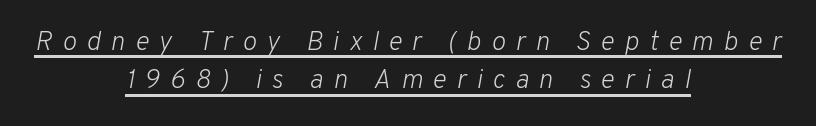
Quick note: italic. This rendering uses center alignment, leaving both contours irregular but symmetric. The weight tops out at a normal text grade. A typesetter would call this leading conventional body-copy spacing. Here the glyphs are tracked loosely, breaking word shapes into spaced letters. The glyphs are accompanied by a horizontal stroke just below them.
